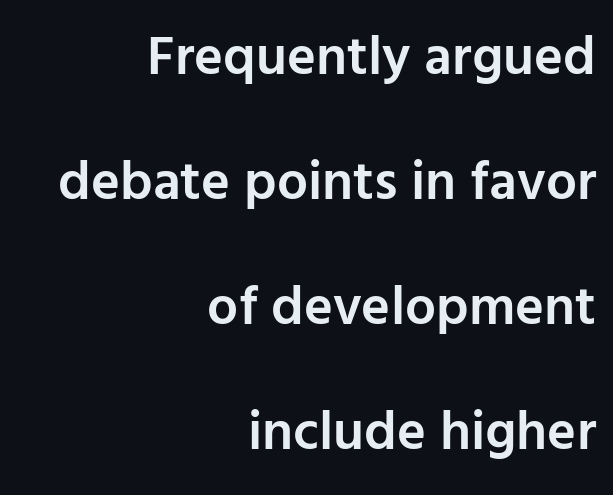
The image shows 55 px semibold sans-serif type, upright; set right-aligned, loose line spacing (2.27x), normal letter spacing, not underlined; low stroke contrast and a medium x-height.
